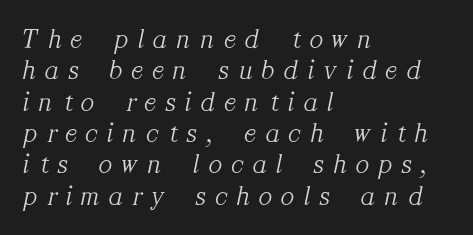
Q: Is the text bold? A: No.
Q: Is the text italic (slanted)? A: Yes, it leans right by about 12 degrees.
Q: Is the typeface a serif or a sans-serif typeface? A: Serif.
Q: Is the text underlined? A: No.
Q: How is the paragraph aligned? A: Left-aligned.
Q: Is the spacing between letters normal or unusually wide? A: Unusually wide.
Q: Is the spacing between lines tight, normal or loose? A: Tight.
Q: Width (condensed, normal, or wide)? A: Normal.
Q: Stroke contrast? A: Medium.
Q: x-height? A: Medium.
Q: Monospaced? A: No.
